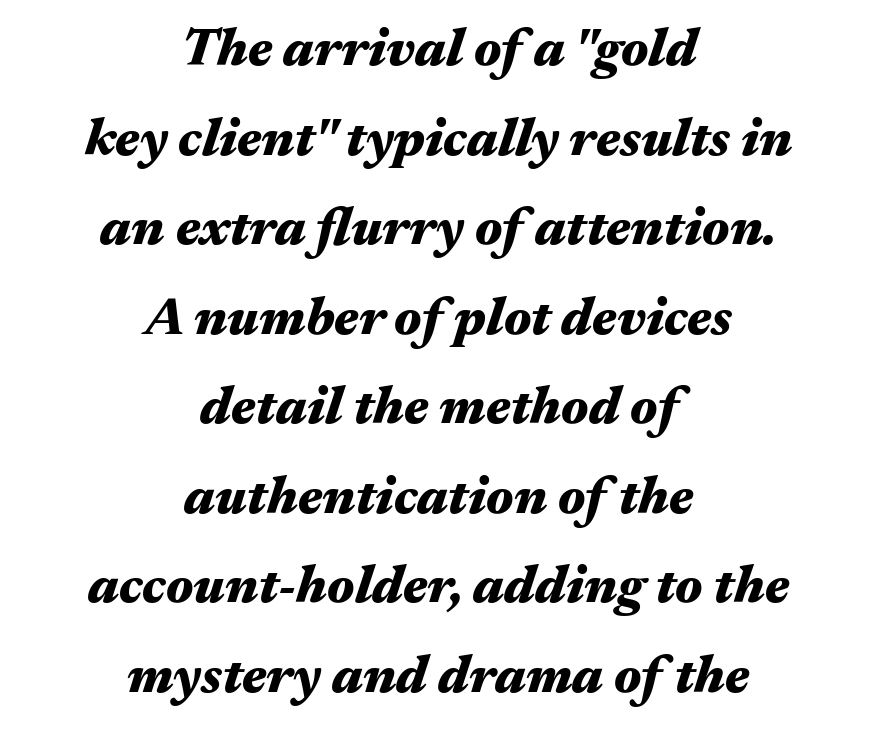
{"italic": "yes", "lean": "right", "slant_degrees": 17, "bold": "yes", "weight": "heavy", "width": "wide", "stroke_contrast": "medium", "x_height": "medium", "monospaced": "no", "underline": "no", "align": "center", "line_spacing": "normal", "line_spacing_ratio": 1.69, "letter_spacing": "normal", "letter_spacing_em": 0.0, "glyph_px": 53}
